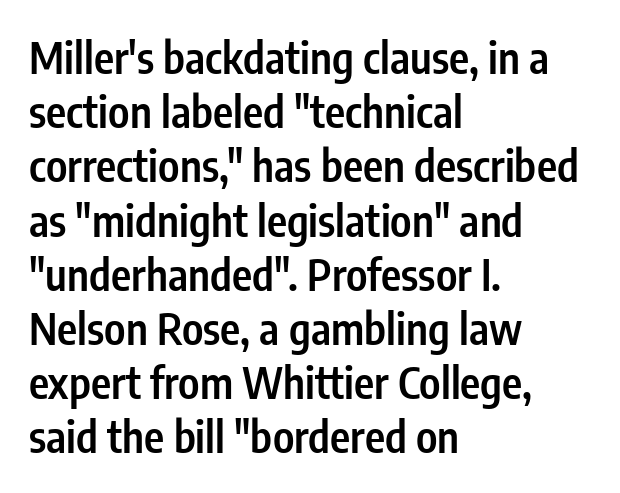
Q: Is the text bold? A: Semi-bold.
Q: Is the text italic (slanted)? A: No, it is upright.
Q: Is the typeface a serif or a sans-serif typeface? A: Sans-serif.
Q: Is the text underlined? A: No.
Q: How is the paragraph aligned? A: Left-aligned.
Q: Is the spacing between letters normal or unusually wide? A: Normal.
Q: Is the spacing between lines tight, normal or loose? A: Normal.
Q: Width (condensed, normal, or wide)? A: Condensed.
Q: Stroke contrast? A: Low.
Q: x-height? A: Medium.
Q: Monospaced? A: No.
